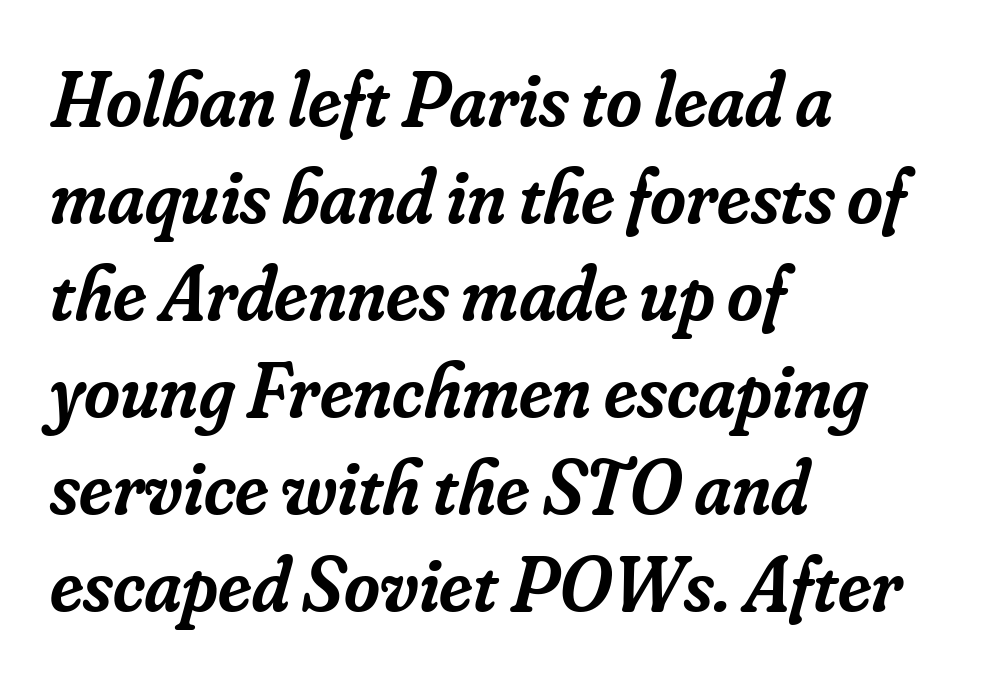
{"serif": "yes", "italic": "yes", "lean": "right", "slant_degrees": 16, "bold": "semi", "weight": "semibold", "width": "normal", "stroke_contrast": "low", "x_height": "small", "monospaced": "no", "underline": "no", "align": "left", "line_spacing": "normal", "line_spacing_ratio": 1.26, "letter_spacing": "normal", "letter_spacing_em": 0.0, "glyph_px": 77}
